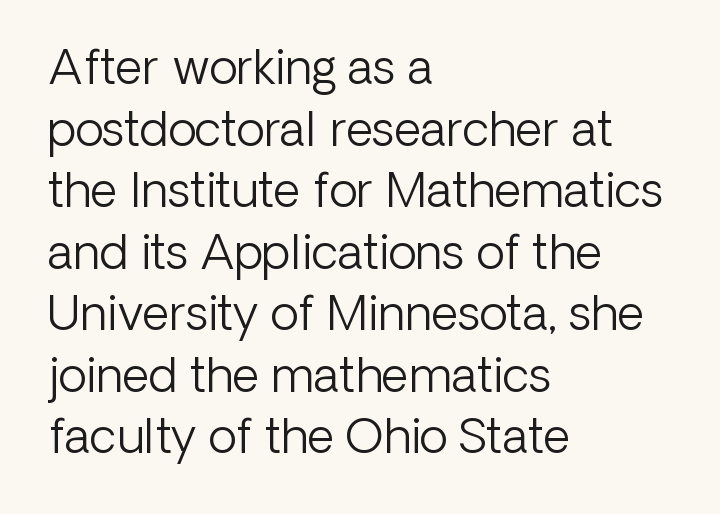
The image shows 47 px light sans-serif type, upright; set left-aligned, normal line spacing (1.31x), normal letter spacing, not underlined; low stroke contrast and a medium x-height.
